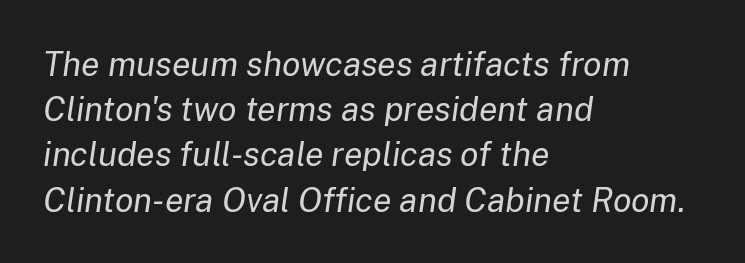
{"italic": "yes", "lean": "right", "slant_degrees": 8, "bold": "no", "weight": "regular", "width": "normal", "stroke_contrast": "low", "x_height": "medium", "monospaced": "no", "underline": "no", "align": "left", "line_spacing": "normal", "line_spacing_ratio": 1.33, "letter_spacing": "normal", "letter_spacing_em": 0.0, "glyph_px": 34}
